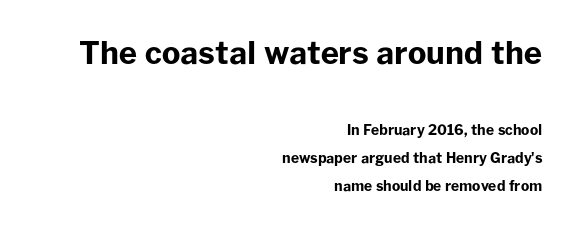
The image shows 31 px bold sans-serif type, upright; set right-aligned, loose line spacing (1.98x), normal letter spacing, not underlined; the first (top) block is 2.21x larger; low stroke contrast and a medium x-height.
